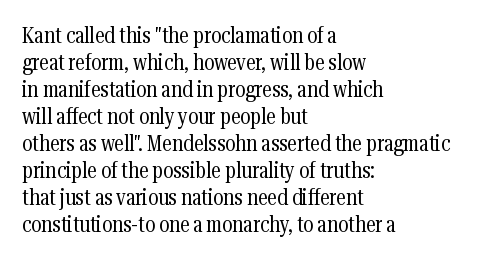
{"italic": "no", "bold": "no", "underline": "no", "align": "left", "line_spacing_ratio": 1.23, "letter_spacing": "normal", "letter_spacing_em": 0.0, "glyph_px": 22}
